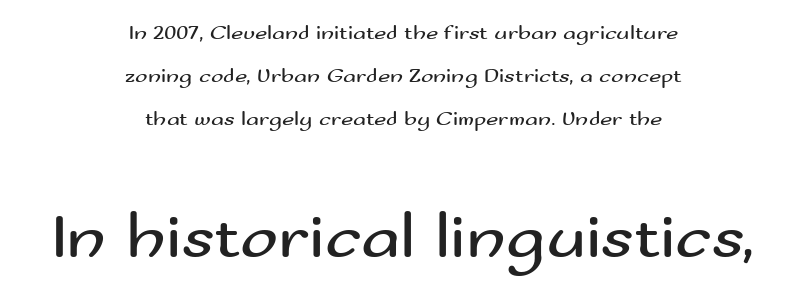
Q: Is the text bold? A: No.
Q: Is the text italic (slanted)? A: No, it is upright.
Q: Is the typeface a serif or a sans-serif typeface? A: Sans-serif.
Q: Is the text underlined? A: No.
Q: How is the paragraph aligned? A: Centered.
Q: Is the spacing between letters normal or unusually wide? A: Normal.
Q: Is the spacing between lines tight, normal or loose? A: Loose.
Q: Which block of text is set in a larger size, the first (top) or the second (bottom)? A: The second (bottom) one.
Q: Width (condensed, normal, or wide)? A: Wide.
Q: Stroke contrast? A: Medium.
Q: x-height? A: Small.
Q: Monospaced? A: No.
